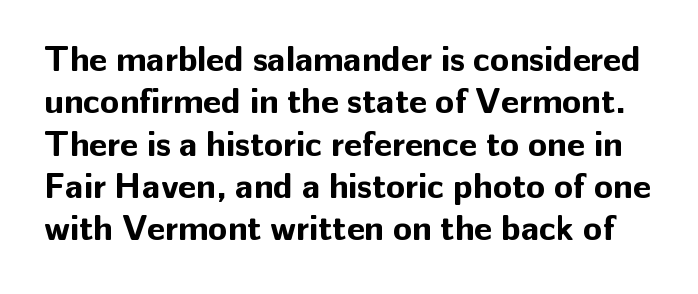
The image shows 35 px bold sans-serif type, upright; set line spacing 1.21x, normal letter spacing, not underlined; low stroke contrast and a medium x-height.
